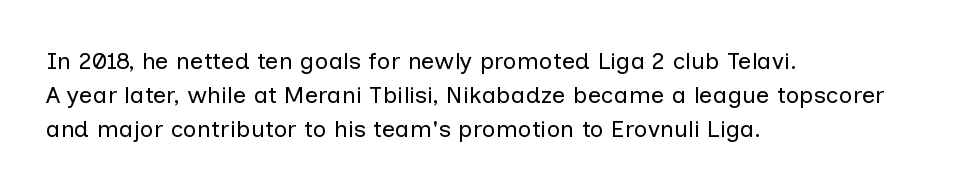
{"italic": "no", "bold": "no", "underline": "no", "align": "left", "line_spacing": "normal", "line_spacing_ratio": 1.42, "letter_spacing": "normal", "letter_spacing_em": 0.0, "glyph_px": 24}
